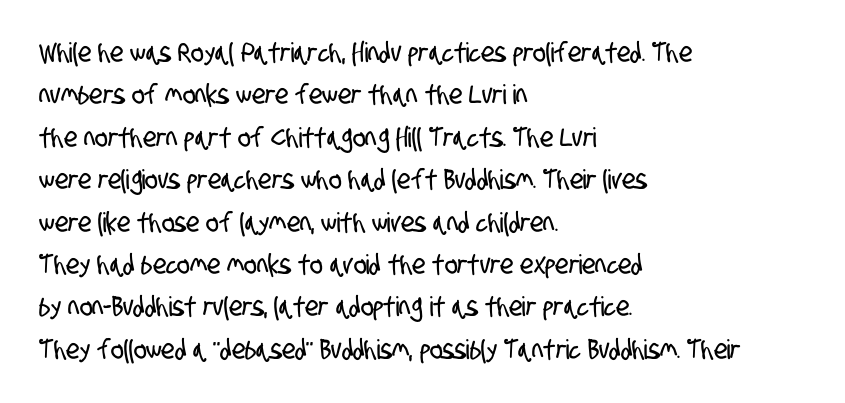
Q: Is the text underlined? A: No.
Q: How is the paragraph aligned? A: Left-aligned.
Q: Is the spacing between letters normal or unusually wide? A: Normal.
Q: Is the spacing between lines tight, normal or loose? A: Normal.
